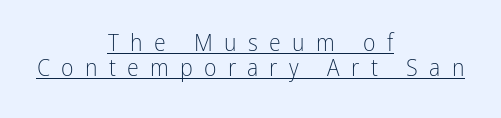
{"italic": "no", "bold": "no", "underline": "yes", "align": "center", "line_spacing": "tight", "line_spacing_ratio": 1.04, "letter_spacing": "wide", "letter_spacing_em": 0.47, "glyph_px": 24}
